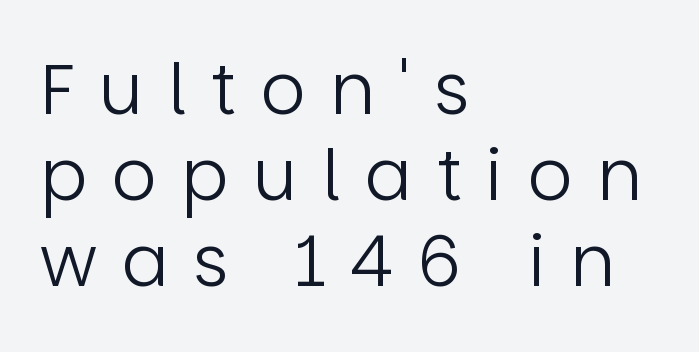
The image shows 70 px regular-weight sans-serif type, upright; set left-aligned, line spacing 1.23x, unusually wide letter spacing (+0.35 em), not underlined; low stroke contrast and a large x-height.
